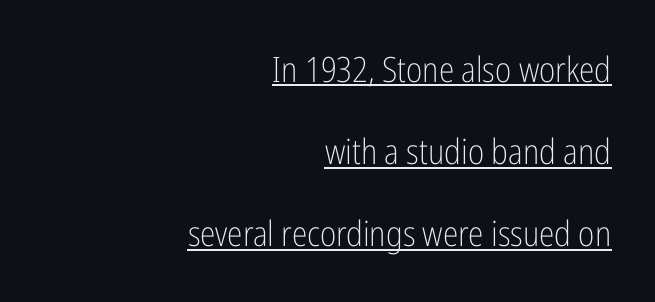
The image shows 35 px light, condensed sans-serif type, upright; set right-aligned, loose line spacing (2.35x), normal letter spacing, underlined; low stroke contrast and a medium x-height.
